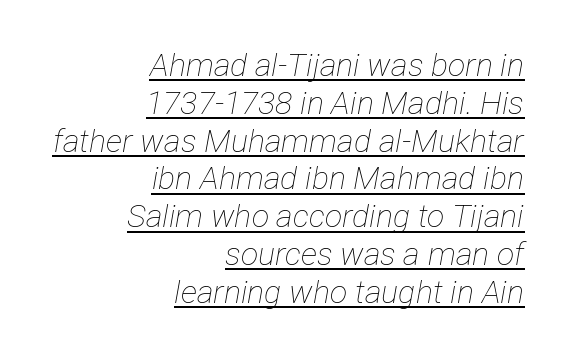
The image shows 32 px thin, condensed type, italic (leaning right); set right-aligned, line spacing 1.18x, normal letter spacing, underlined; low stroke contrast and a medium x-height.
